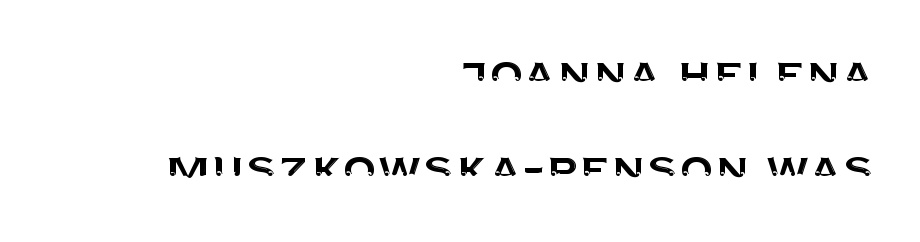
The image shows 55 px sans-serif type, upright; set right-aligned, line spacing 1.73x, normal letter spacing, not underlined; medium stroke contrast and a large x-height.
